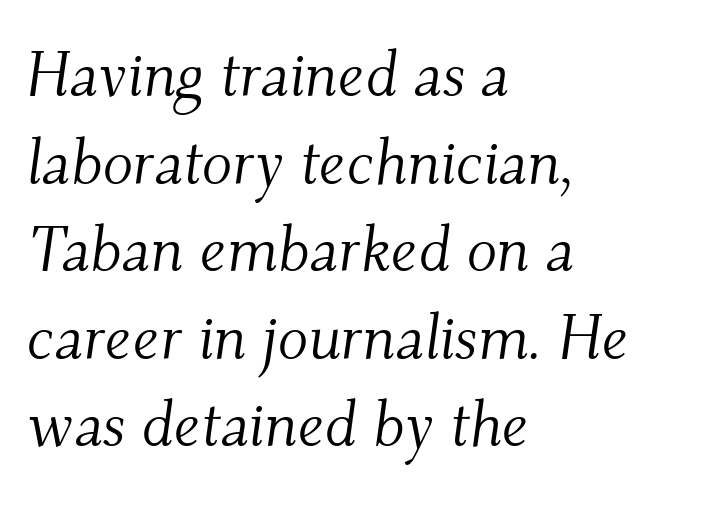
{"serif": "yes", "italic": "yes", "lean": "right", "slant_degrees": 9, "bold": "no", "weight": "light", "width": "normal", "stroke_contrast": "medium", "x_height": "small", "monospaced": "no", "underline": "no", "align": "left", "line_spacing": "normal", "line_spacing_ratio": 1.39, "letter_spacing": "normal", "letter_spacing_em": 0.0, "glyph_px": 63}
